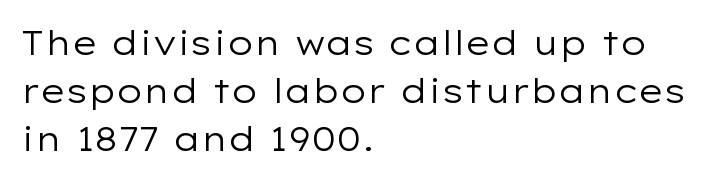
A light-to-regular cut is what we see here. This sample uses a sans-serif face. This sample keeps an unexceptional amount of space between lines. The lettering holds an erect, upright posture throughout. Spacing verdict: proportional, widths tailored to each character.
